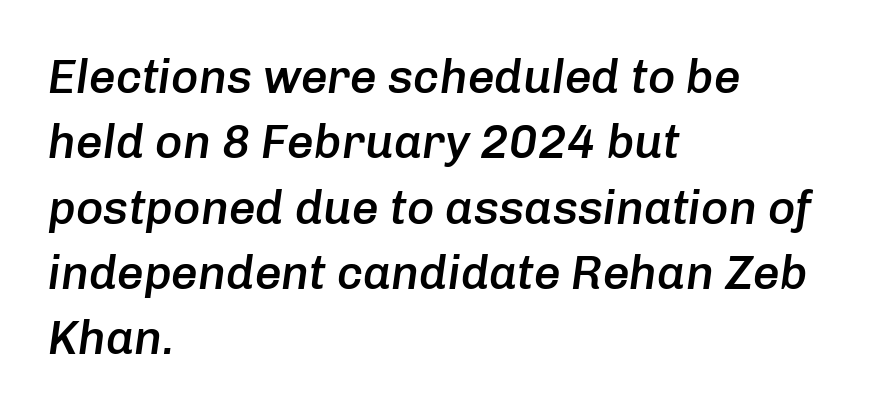
The image shows 47 px semibold type, italic (leaning right); set left-aligned, normal line spacing (1.39x), normal letter spacing, not underlined; low stroke contrast and a medium x-height.
